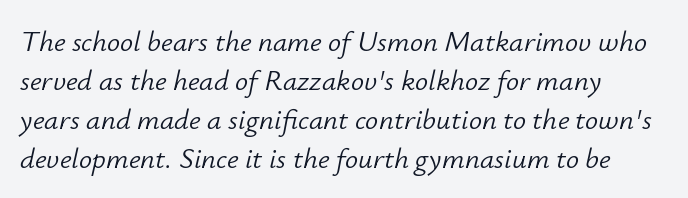
The image shows 29 px light type, italic (leaning right); set left-aligned, normal line spacing (1.35x), normal letter spacing, not underlined; low stroke contrast and a small x-height.
